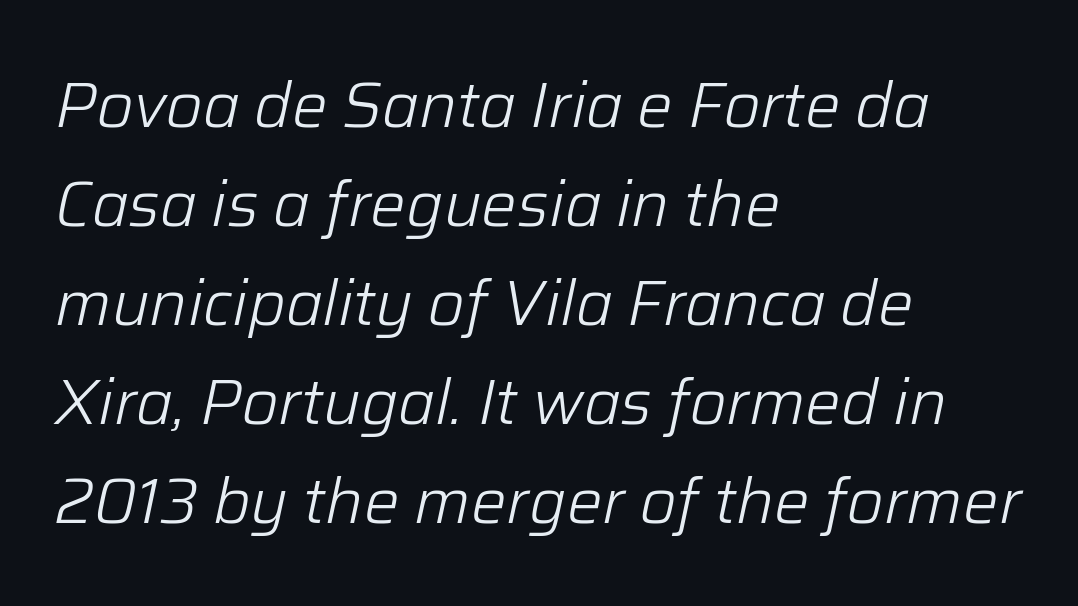
The image shows 63 px light type, italic (leaning right); set left-aligned, normal line spacing (1.57x), normal letter spacing, not underlined; low stroke contrast and a medium x-height.
